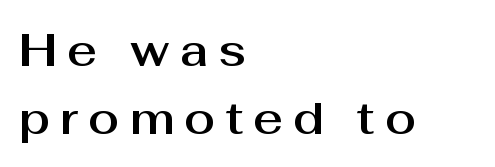
This is roman type, the default non-slanted kind. The letters carry no serifs — their stems end cleanly without finishing strokes. The passage shown is typed in a proportional face where columns would drift. Anything drawn beneath the words? Only blank space.
